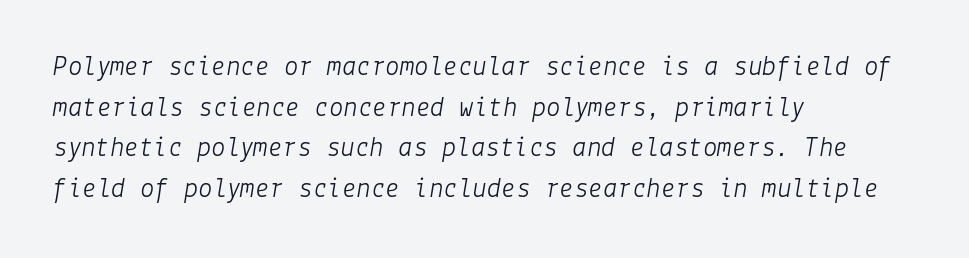
Q: Is the text bold? A: No.
Q: Is the text italic (slanted)? A: Yes, it leans right by about 9 degrees.
Q: Is the text underlined? A: No.
Q: How is the paragraph aligned? A: Left-aligned.
Q: Is the spacing between letters normal or unusually wide? A: Normal.
Q: Is the spacing between lines tight, normal or loose? A: Normal.
Q: Width (condensed, normal, or wide)? A: Normal.
Q: Stroke contrast? A: Low.
Q: x-height? A: Medium.
